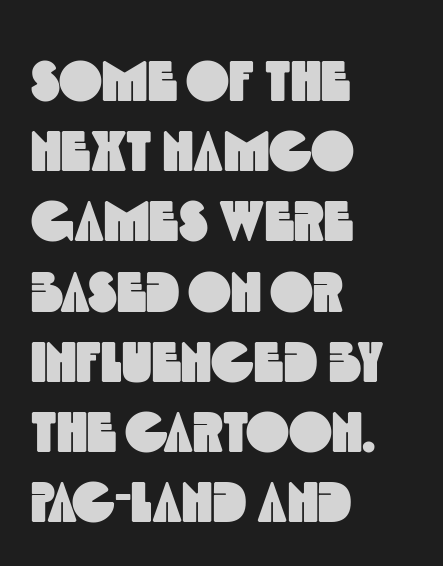
The image shows 58 px condensed sans-serif type; set left-aligned, line spacing 1.21x, normal letter spacing, not underlined; a large x-height.
